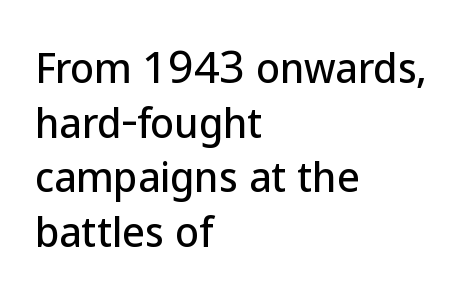
Honestly, the letter spacing is just normal — you wouldn't notice it. The foot of each line stays bare and open. Style check: upright. Here the designer chose a conventional face with non-uniform glyph widths.
